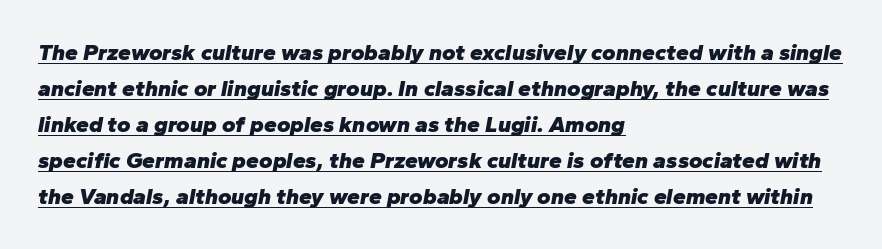
Students, observe the line beneath the letters — that is underlining. In CSS terms this would be text-align: left. The passage shown leans; its letterforms are oblique. Set as a true bold cut, around the 700 mark. The line texture is even and compact thanks to regular tracking.
